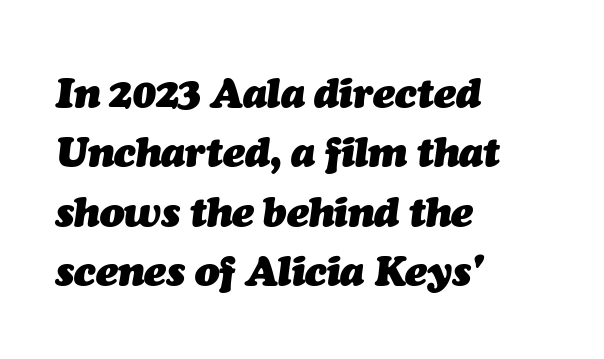
Q: Is the text bold? A: Yes.
Q: Is the text italic (slanted)? A: Yes, it leans right by about 7 degrees.
Q: Is the text underlined? A: No.
Q: How is the paragraph aligned? A: Left-aligned.
Q: Is the spacing between letters normal or unusually wide? A: Normal.
Q: Is the spacing between lines tight, normal or loose? A: Normal.
Q: Width (condensed, normal, or wide)? A: Normal.
Q: Stroke contrast? A: Medium.
Q: x-height? A: Medium.
Q: Monospaced? A: No.
